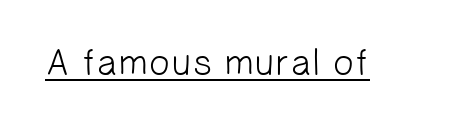
The image shows 37 px light sans-serif type; set normal letter spacing, underlined; low stroke contrast and a medium x-height.
